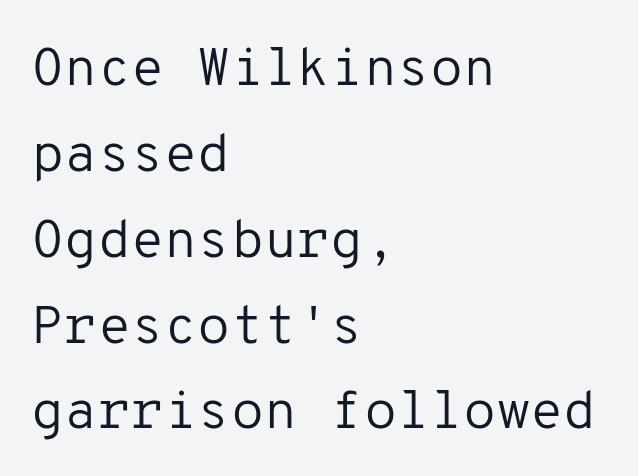
The image shows 54 px regular-weight sans-serif type, upright, monospaced; set left-aligned, normal line spacing (1.59x), normal letter spacing, not underlined; low stroke contrast and a medium x-height.
